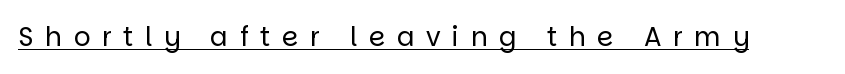
{"italic": "no", "bold": "no", "underline": "yes", "letter_spacing": "wide", "letter_spacing_em": 0.45, "glyph_px": 26}
